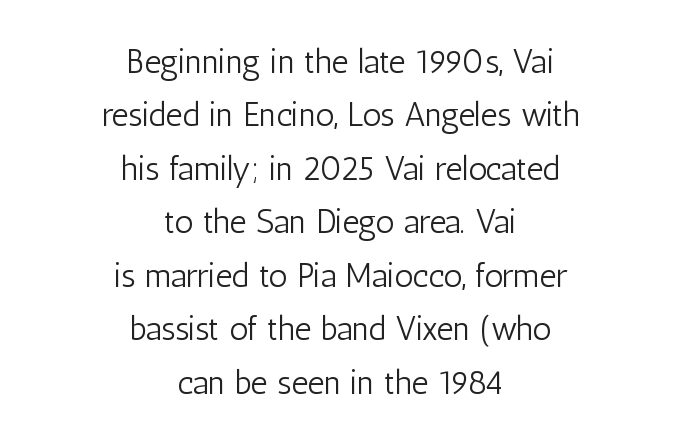
Q: Is the text bold? A: No.
Q: Is the text italic (slanted)? A: No, it is upright.
Q: Is the typeface a serif or a sans-serif typeface? A: Sans-serif.
Q: Is the text underlined? A: No.
Q: How is the paragraph aligned? A: Centered.
Q: Is the spacing between letters normal or unusually wide? A: Normal.
Q: Is the spacing between lines tight, normal or loose? A: Normal.
Q: Width (condensed, normal, or wide)? A: Condensed.
Q: Stroke contrast? A: Low.
Q: x-height? A: Medium.
Q: Monospaced? A: No.
